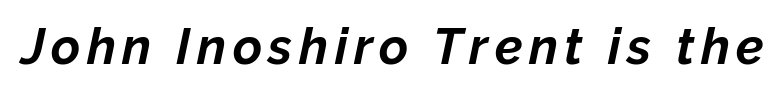
{"italic": "yes", "lean": "right", "slant_degrees": 12, "bold": "yes", "weight": "bold", "width": "normal", "stroke_contrast": "low", "x_height": "medium", "monospaced": "no", "underline": "no", "glyph_px": 50}
